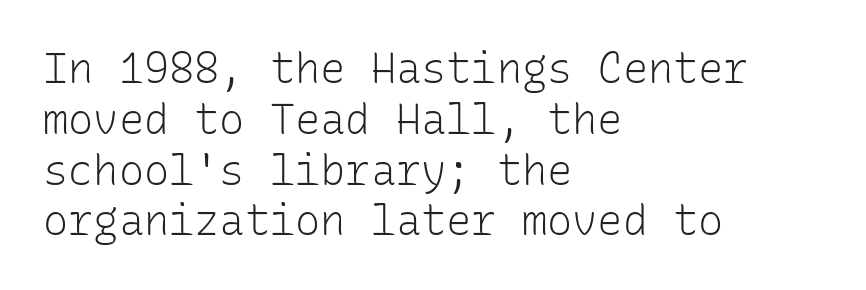
The image shows 42 px light sans-serif type, upright, monospaced; set left-aligned, line spacing 1.21x, normal letter spacing, not underlined; low stroke contrast and a medium x-height.
